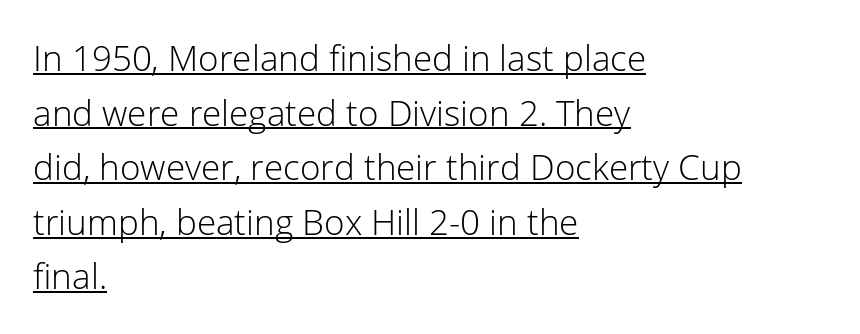
The image shows 35 px light sans-serif type, upright; set left-aligned, normal line spacing (1.56x), normal letter spacing, underlined; low stroke contrast and a medium x-height.
